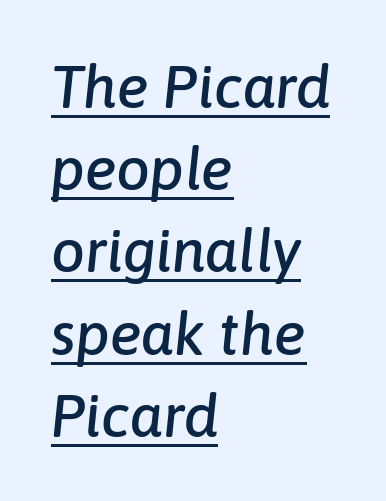
Q: Is the text italic (slanted)? A: Yes, it leans right by about 6 degrees.
Q: Is the text underlined? A: Yes.
Q: How is the paragraph aligned? A: Left-aligned.
Q: Is the spacing between letters normal or unusually wide? A: Normal.
Q: Is the spacing between lines tight, normal or loose? A: Normal.
Q: Width (condensed, normal, or wide)? A: Normal.
Q: Stroke contrast? A: Low.
Q: x-height? A: Medium.
Q: Monospaced? A: No.
